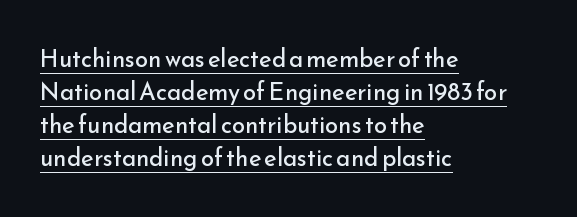
The image shows 24 px text type, upright; set left-aligned, normal line spacing (1.38x), normal letter spacing, underlined.
